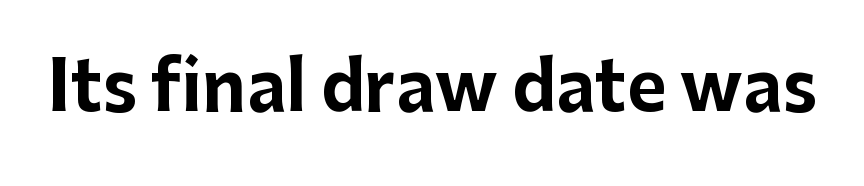
{"serif": "no", "italic": "no", "bold": "yes", "weight": "bold", "width": "normal", "stroke_contrast": "low", "x_height": "medium", "monospaced": "no", "underline": "no", "letter_spacing": "normal", "letter_spacing_em": 0.0, "glyph_px": 68}
